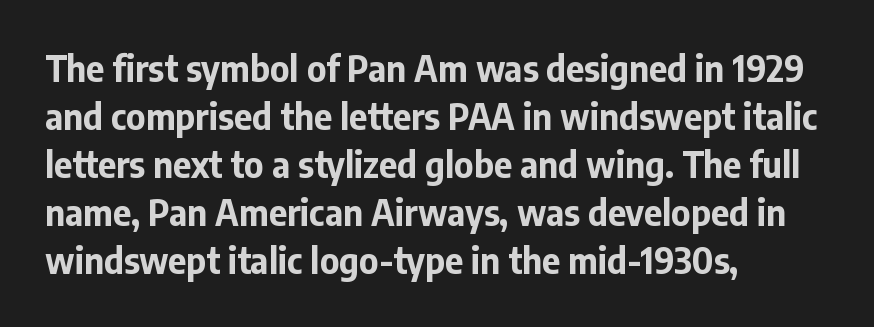
The image shows 35 px bold sans-serif type, upright; set left-aligned, normal line spacing (1.37x), normal letter spacing, not underlined; low stroke contrast and a medium x-height.
